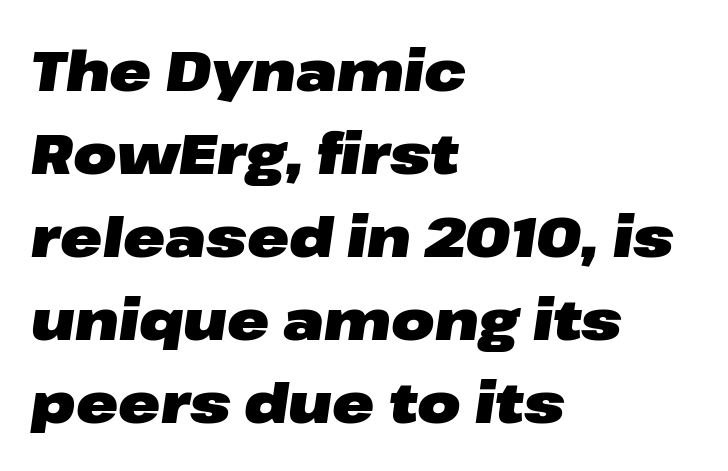
The image shows 56 px heavy, wide type, italic (leaning right); set left-aligned, normal line spacing (1.48x), normal letter spacing, not underlined; low stroke contrast and a medium x-height.
